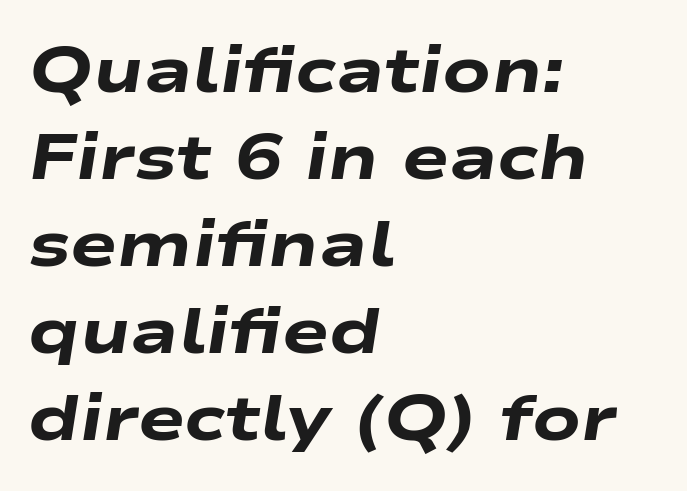
The image shows 63 px heavy, wide type, italic (leaning right); set left-aligned, normal line spacing (1.38x), normal letter spacing, not underlined; low stroke contrast and a medium x-height.
